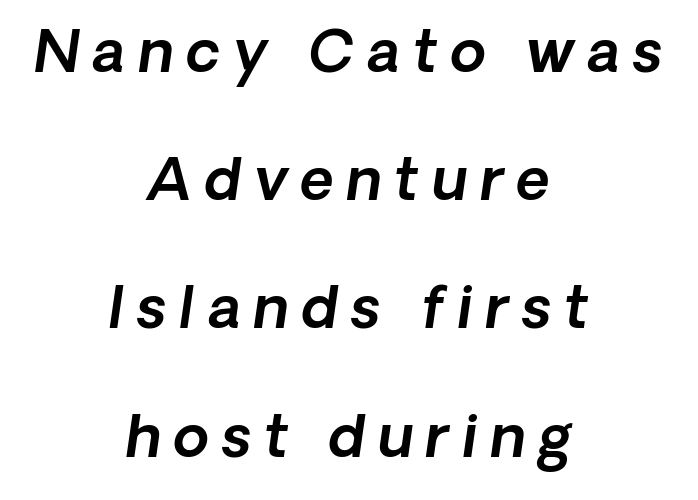
Q: Is the typeface a serif or a sans-serif typeface? A: Sans-serif.
Q: Is the text underlined? A: No.
Q: How is the paragraph aligned? A: Centered.
Q: Is the spacing between letters normal or unusually wide? A: Unusually wide.
Q: Is the spacing between lines tight, normal or loose? A: Loose.
Q: Width (condensed, normal, or wide)? A: Normal.
Q: x-height? A: Medium.
Q: Monospaced? A: No.
